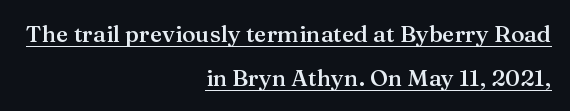
Q: Is the text bold? A: Semi-bold.
Q: Is the text italic (slanted)? A: No, it is upright.
Q: Is the text underlined? A: Yes.
Q: How is the paragraph aligned? A: Right-aligned.
Q: Is the spacing between letters normal or unusually wide? A: Normal.
Q: Is the spacing between lines tight, normal or loose? A: Loose.
